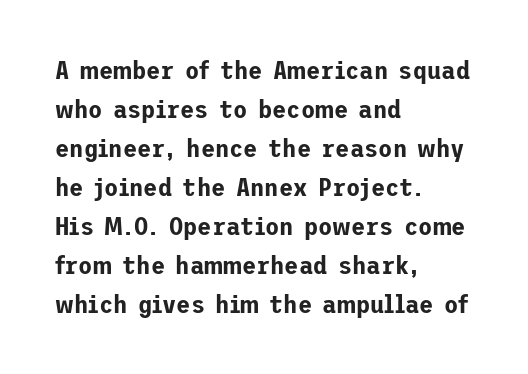
The image shows 26 px text type, upright; set left-aligned, normal line spacing (1.5x), normal letter spacing, not underlined.
